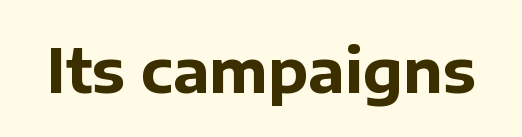
Q: Is the text bold? A: Yes.
Q: Is the text italic (slanted)? A: No, it is upright.
Q: Is the typeface a serif or a sans-serif typeface? A: Sans-serif.
Q: Is the text underlined? A: No.
Q: Is the spacing between letters normal or unusually wide? A: Normal.
Q: Width (condensed, normal, or wide)? A: Normal.
Q: Stroke contrast? A: Low.
Q: x-height? A: Medium.
Q: Monospaced? A: No.
